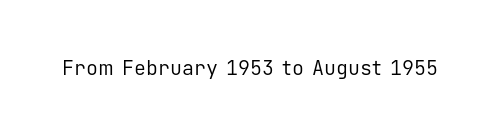
Posture: upright roman. Short note: letters normally spaced. The weight would be labelled regular, book, light, or lighter still. Lines of text with bare space underneath.
